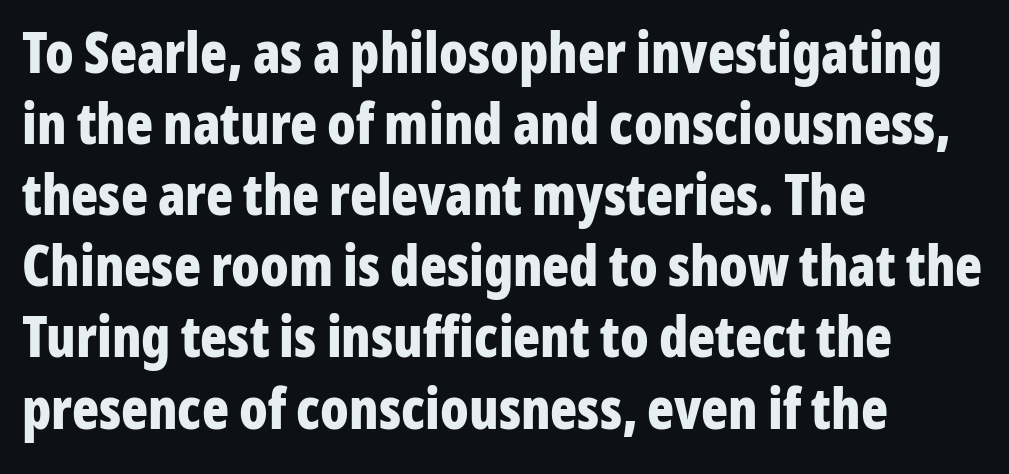
The image shows 56 px bold, condensed sans-serif type, upright; set left-aligned, normal line spacing (1.27x), normal letter spacing, not underlined; low stroke contrast and a medium x-height.
